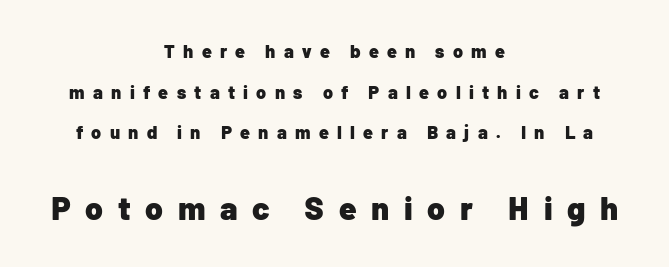
Of the two passages, the one underneath uses the larger point size. Horizontal alignment here is central, giving a formal, balanced look. The space between consecutive lines is lavish. Characters remain perfectly vertical along every line. These lines have a slow, spaced-out rhythm from letter to letter.
